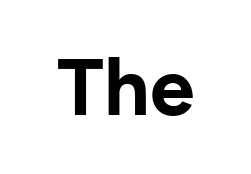
Q: Is the text bold? A: Yes.
Q: Is the text italic (slanted)? A: No, it is upright.
Q: Is the typeface a serif or a sans-serif typeface? A: Sans-serif.
Q: Is the text underlined? A: No.
Q: Is the spacing between letters normal or unusually wide? A: Normal.
Q: Width (condensed, normal, or wide)? A: Normal.
Q: Stroke contrast? A: Low.
Q: x-height? A: Medium.
Q: Monospaced? A: No.
